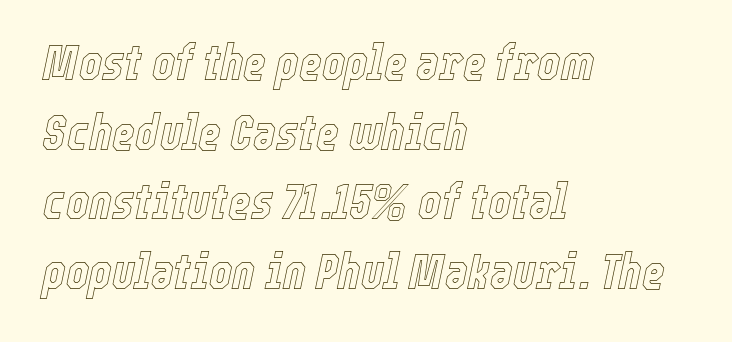
Compared with a centered layout, this one pins lines to the left instead. The letters are slanted; this is an italic face. How would I describe the line gaps? Plain and ordinary. In terms of letterspacing, this is plain default setting. Underlining? Definitely not there.
